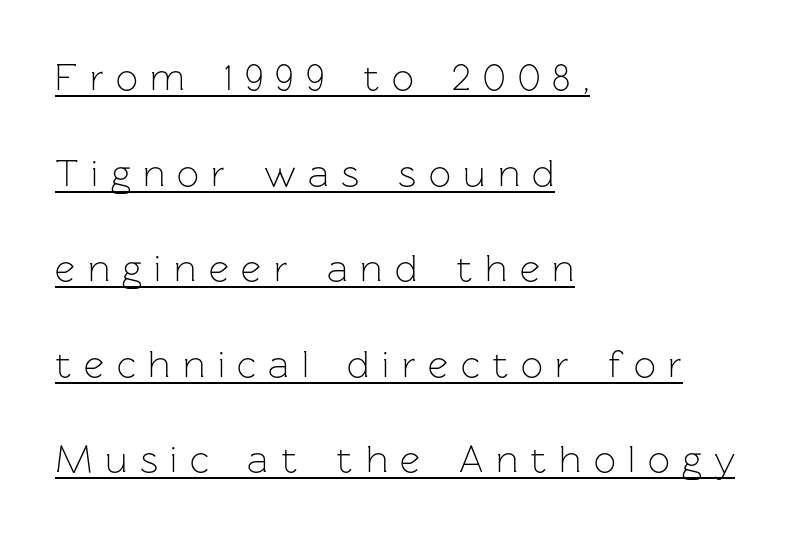
Q: Is the text bold? A: No.
Q: Is the text italic (slanted)? A: No, it is upright.
Q: Is the typeface a serif or a sans-serif typeface? A: Sans-serif.
Q: Is the text underlined? A: Yes.
Q: How is the paragraph aligned? A: Left-aligned.
Q: Is the spacing between letters normal or unusually wide? A: Unusually wide.
Q: Is the spacing between lines tight, normal or loose? A: Loose.
Q: Width (condensed, normal, or wide)? A: Normal.
Q: Stroke contrast? A: Low.
Q: x-height? A: Medium.
Q: Monospaced? A: No.
